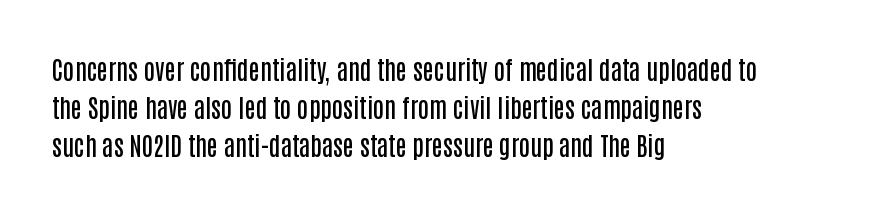
{"italic": "no", "bold": "semi", "underline": "no", "align": "left", "line_spacing": "normal", "line_spacing_ratio": 1.52, "letter_spacing": "normal", "letter_spacing_em": 0.0, "glyph_px": 25}
